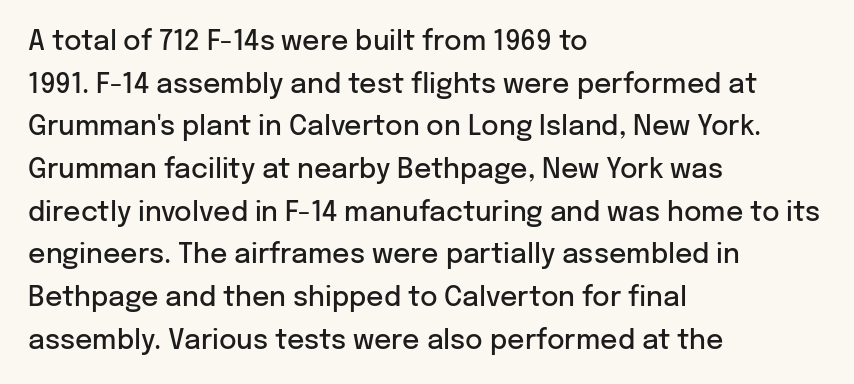
The image shows 27 px text type, upright; set left-aligned, normal line spacing (1.58x), normal letter spacing, not underlined.
